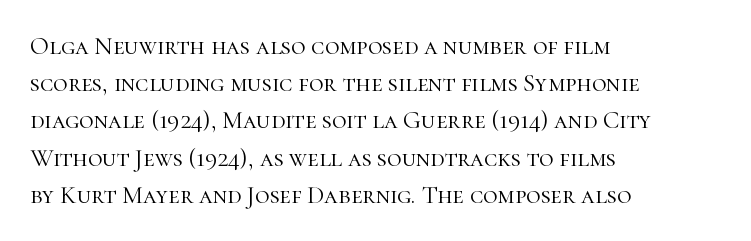
{"italic": "no", "bold": "no", "underline": "no", "align": "left", "line_spacing": "normal", "line_spacing_ratio": 1.49, "letter_spacing": "normal", "letter_spacing_em": 0.0, "glyph_px": 25}
